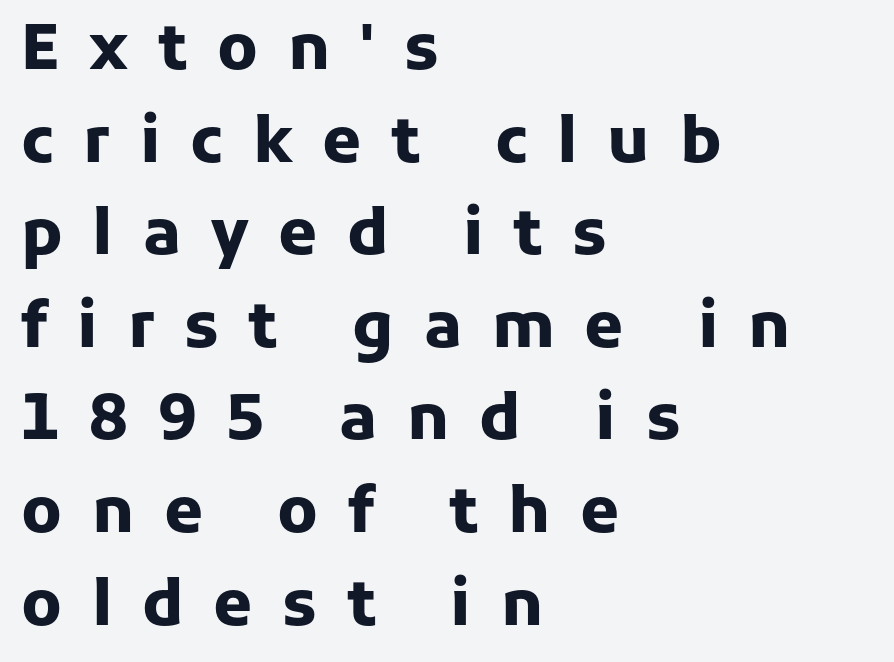
Q: Is the text bold? A: Yes.
Q: Is the text italic (slanted)? A: No, it is upright.
Q: Is the typeface a serif or a sans-serif typeface? A: Sans-serif.
Q: Is the text underlined? A: No.
Q: How is the paragraph aligned? A: Left-aligned.
Q: Is the spacing between letters normal or unusually wide? A: Unusually wide.
Q: Is the spacing between lines tight, normal or loose? A: Normal.
Q: Width (condensed, normal, or wide)? A: Normal.
Q: Stroke contrast? A: Low.
Q: x-height? A: Medium.
Q: Monospaced? A: No.
